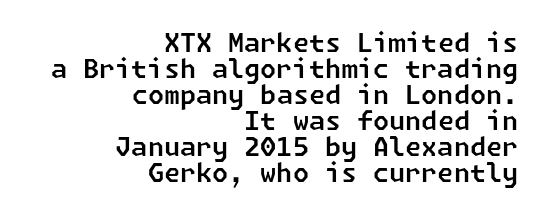
Unmarked baselines from the first word to the last. Successive baselines arrive quickly, one right under another. Notice how the passage keeps a crisp vertical edge on the right only. This sample uses plain, unmodified letter spacing.
